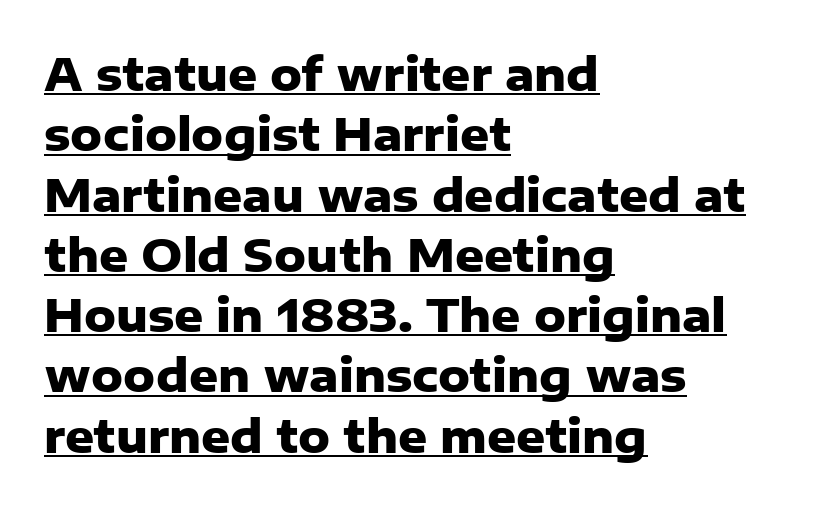
Q: Is the text bold? A: Yes.
Q: Is the text italic (slanted)? A: No, it is upright.
Q: Is the typeface a serif or a sans-serif typeface? A: Sans-serif.
Q: Is the text underlined? A: Yes.
Q: How is the paragraph aligned? A: Left-aligned.
Q: Is the spacing between letters normal or unusually wide? A: Normal.
Q: Is the spacing between lines tight, normal or loose? A: Normal.
Q: Width (condensed, normal, or wide)? A: Normal.
Q: Stroke contrast? A: Low.
Q: x-height? A: Medium.
Q: Monospaced? A: No.
